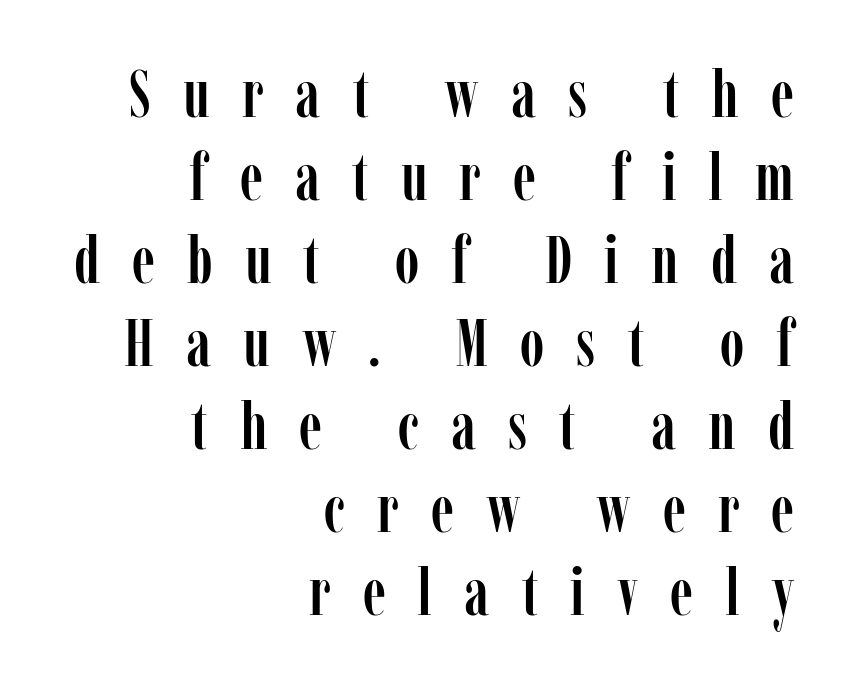
{"serif": "yes", "italic": "no", "width": "condensed", "stroke_contrast": "low", "x_height": "medium", "monospaced": "no", "underline": "no", "align": "right", "line_spacing_ratio": 1.24, "letter_spacing": "wide", "letter_spacing_em": 0.48, "glyph_px": 67}
